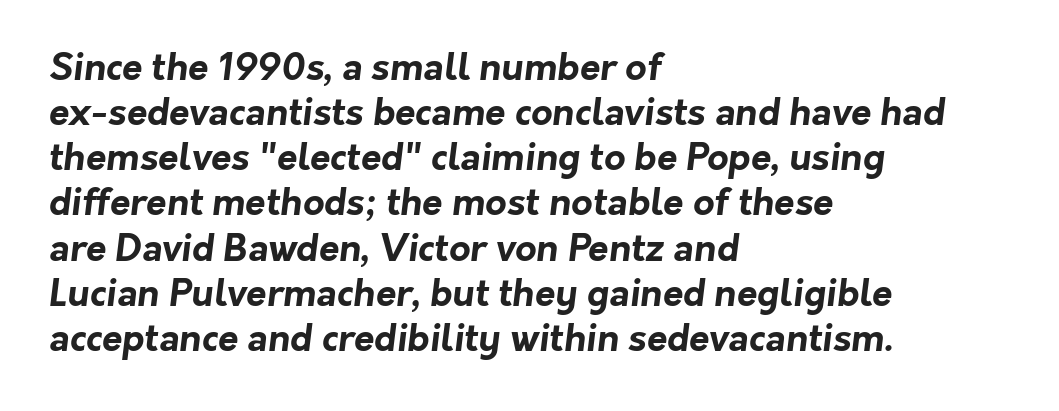
The rendering anchors every line to the left-hand side. Stroke terminals: plain, sans-serif. Words appear dense and cohesive because spacing is normal. These lines carry a lot of weight — the face is fully bold. Here the designer chose a conventional face with non-uniform glyph widths. The strip under each line holds only bare page.
